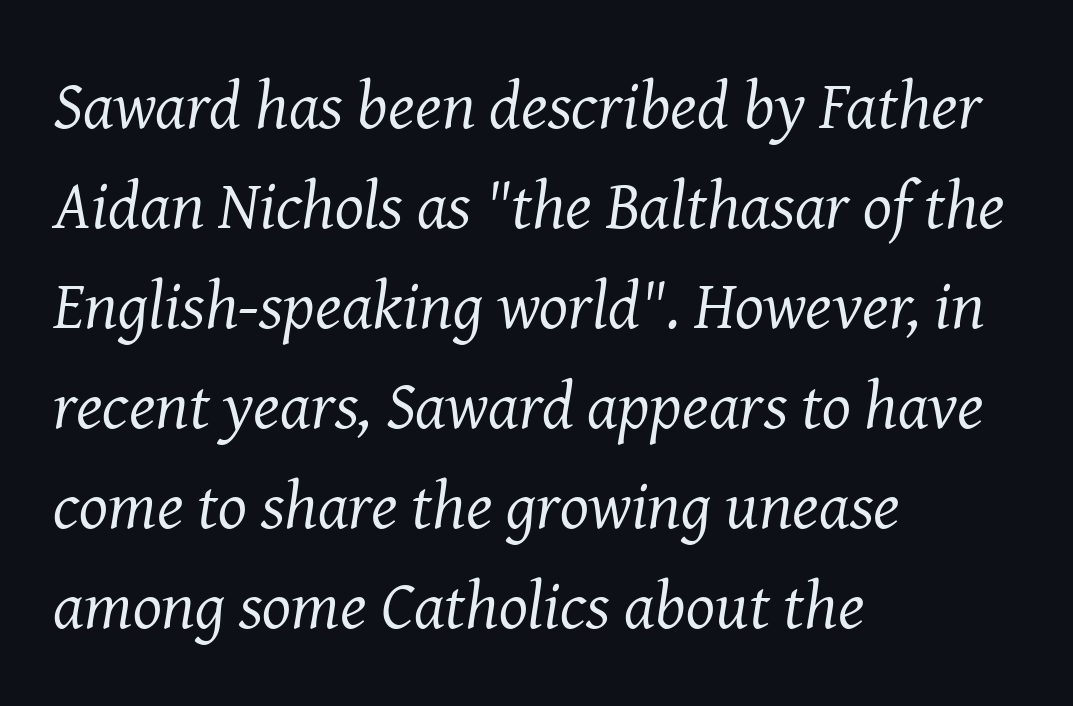
Caption: face not bold, strokes unweighted. The rendering uses natural spacing where letterforms have individual widths. This sample keeps an unexceptional amount of space between lines. Here the glyphs are tracked normally, forming tight word shapes.
